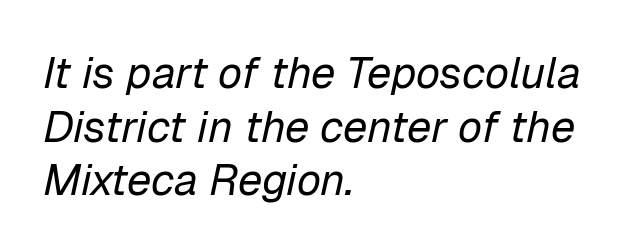
Q: Is the text bold? A: No.
Q: Is the text italic (slanted)? A: Yes, it leans right by about 12 degrees.
Q: Is the text underlined? A: No.
Q: How is the paragraph aligned? A: Left-aligned.
Q: Is the spacing between letters normal or unusually wide? A: Normal.
Q: Width (condensed, normal, or wide)? A: Normal.
Q: Stroke contrast? A: Low.
Q: x-height? A: Medium.
Q: Monospaced? A: No.
